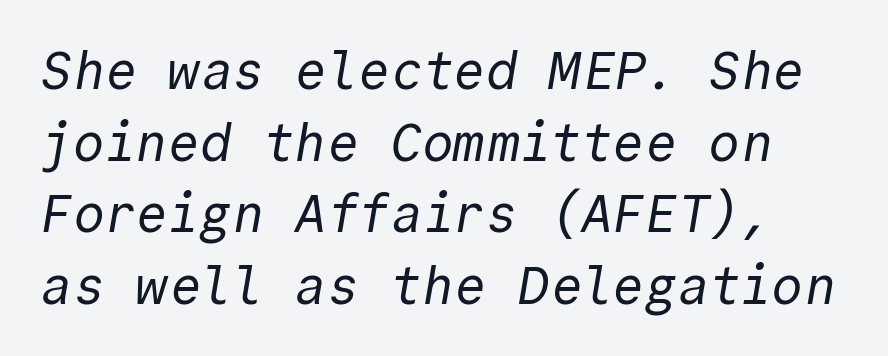
Q: Is the text bold? A: No.
Q: Is the typeface a serif or a sans-serif typeface? A: Sans-serif.
Q: Is the text underlined? A: No.
Q: Is the spacing between letters normal or unusually wide? A: Normal.
Q: Is the spacing between lines tight, normal or loose? A: Normal.
Q: Width (condensed, normal, or wide)? A: Normal.
Q: x-height? A: Medium.
Q: Monospaced? A: Yes.
